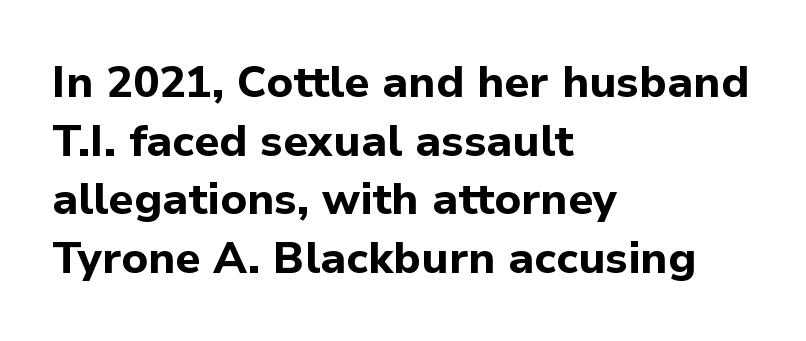
The face used here is a sans, in the tradition of grotesques and geometrics. In terms of leading, this rendering sits right in the middle. Nothing unusual about the tracking: characters are spaced as the font intends. The zone under the glyphs is completely vacant. Varying glyph widths throughout — classic text-font behaviour.
